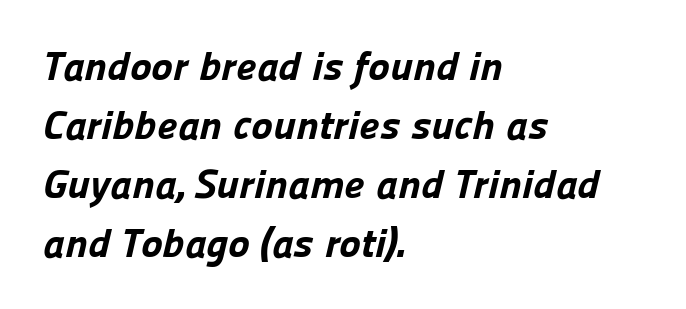
Compared with an ordinary text face, these strokes are far heavier — a full bold. Compared with a centered layout, this one pins lines to the left instead. Short note: letters normally spaced. Each letter's strokes conclude bluntly, with no projecting serifs. Descender tails drop into unmarked territory.
